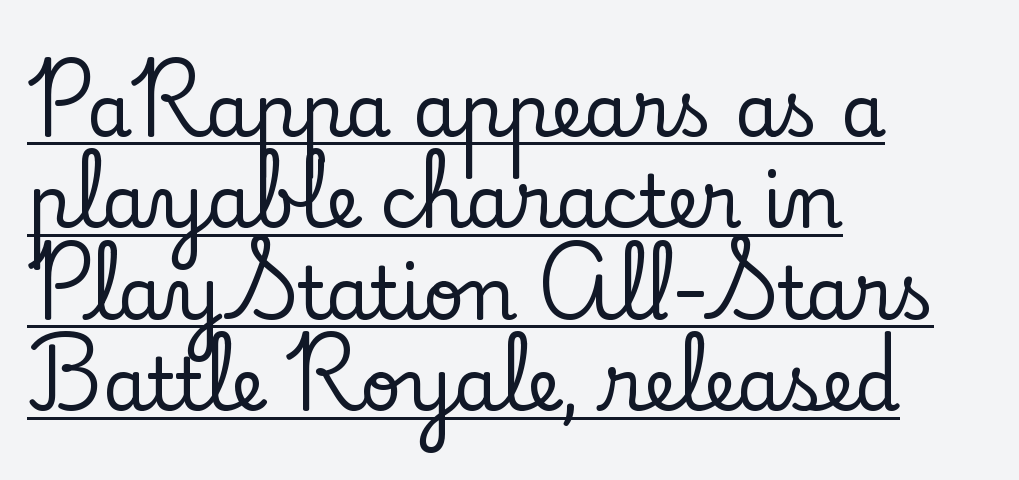
{"serif": "yes", "italic": "no", "width": "normal", "stroke_contrast": "low", "x_height": "small", "monospaced": "no", "underline": "yes", "align": "left", "line_spacing": "normal", "line_spacing_ratio": 1.27, "letter_spacing": "normal", "letter_spacing_em": 0.0, "glyph_px": 72}
